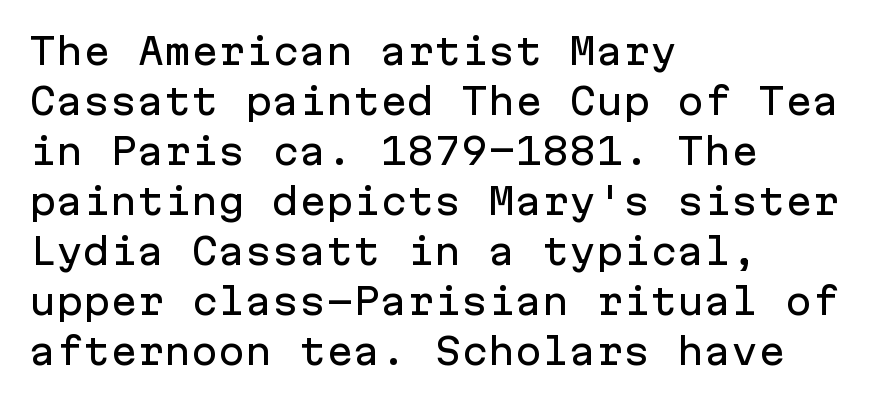
Q: Is the text italic (slanted)? A: No, it is upright.
Q: Is the typeface a serif or a sans-serif typeface? A: Sans-serif.
Q: Is the text underlined? A: No.
Q: How is the paragraph aligned? A: Left-aligned.
Q: Is the spacing between letters normal or unusually wide? A: Normal.
Q: Is the spacing between lines tight, normal or loose? A: Normal.
Q: Width (condensed, normal, or wide)? A: Normal.
Q: Stroke contrast? A: Low.
Q: x-height? A: Medium.
Q: Monospaced? A: Yes.
